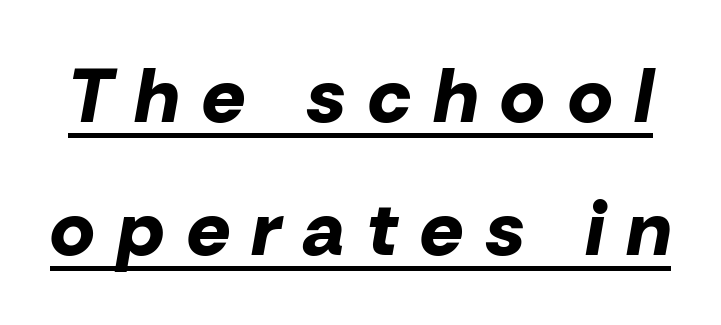
{"italic": "yes", "lean": "right", "slant_degrees": 10, "bold": "yes", "weight": "bold", "width": "normal", "stroke_contrast": "low", "x_height": "medium", "monospaced": "no", "underline": "yes", "line_spacing_ratio": 1.75, "letter_spacing": "wide", "letter_spacing_em": 0.3, "glyph_px": 76}
